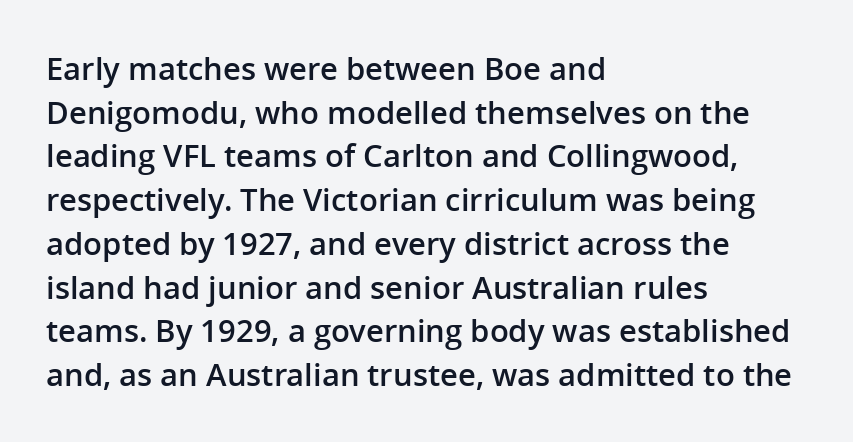
{"serif": "no", "italic": "no", "bold": "semi", "weight": "semibold", "width": "normal", "stroke_contrast": "low", "x_height": "medium", "monospaced": "no", "underline": "no", "align": "left", "line_spacing": "normal", "line_spacing_ratio": 1.41, "letter_spacing": "normal", "letter_spacing_em": 0.0, "glyph_px": 31}
